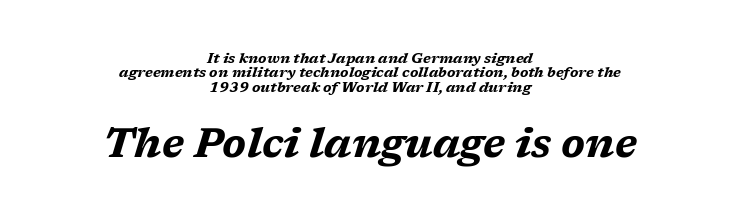
{"italic": "yes", "lean": "right", "slant_degrees": 17, "bold": "yes", "weight": "bold", "width": "wide", "stroke_contrast": "medium", "x_height": "medium", "monospaced": "no", "underline": "no", "align": "center", "line_spacing": "tight", "line_spacing_ratio": 1.03, "letter_spacing": "normal", "letter_spacing_em": 0.0, "larger_block": "second", "size_ratio": 2.86, "glyph_px": 40}
